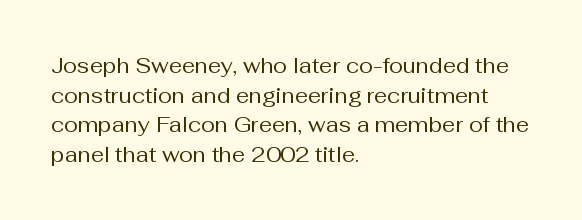
Q: Is the text bold? A: No.
Q: Is the text italic (slanted)? A: No, it is upright.
Q: Is the text underlined? A: No.
Q: How is the paragraph aligned? A: Left-aligned.
Q: Is the spacing between letters normal or unusually wide? A: Normal.
Q: Is the spacing between lines tight, normal or loose? A: Normal.
